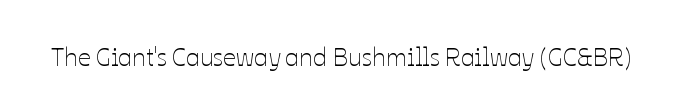
The image shows 25 px text type, upright; set normal letter spacing, not underlined.
